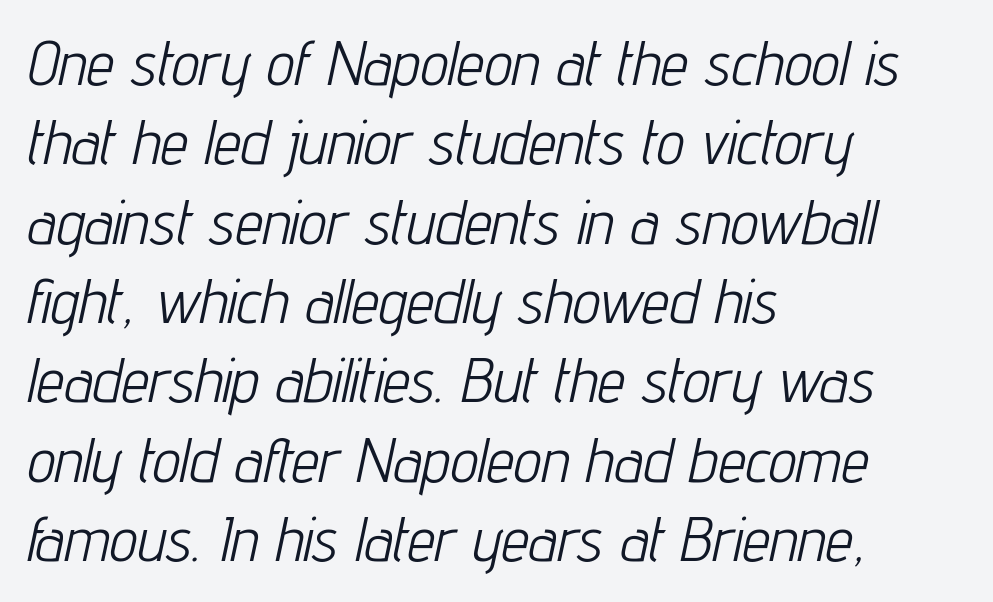
Q: Is the text bold? A: No.
Q: Is the text italic (slanted)? A: Yes, it leans right by about 12 degrees.
Q: Is the text underlined? A: No.
Q: How is the paragraph aligned? A: Left-aligned.
Q: Is the spacing between letters normal or unusually wide? A: Normal.
Q: Is the spacing between lines tight, normal or loose? A: Normal.
Q: Width (condensed, normal, or wide)? A: Condensed.
Q: Stroke contrast? A: Low.
Q: x-height? A: Medium.
Q: Monospaced? A: No.
